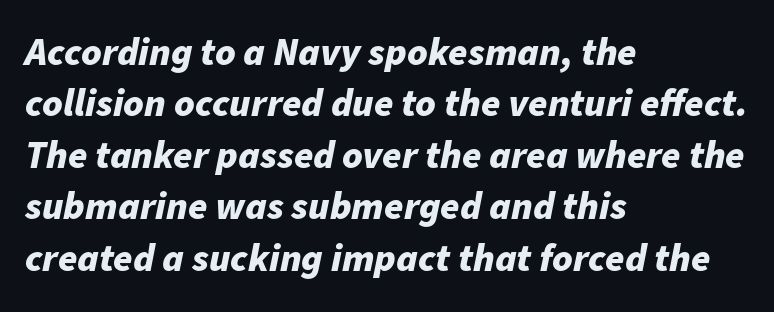
Q: Is the text bold? A: Yes.
Q: Is the text italic (slanted)? A: Yes, it leans right by about 11 degrees.
Q: Is the text underlined? A: No.
Q: How is the paragraph aligned? A: Left-aligned.
Q: Is the spacing between letters normal or unusually wide? A: Normal.
Q: Is the spacing between lines tight, normal or loose? A: Normal.
Q: Width (condensed, normal, or wide)? A: Normal.
Q: Stroke contrast? A: Low.
Q: x-height? A: Medium.
Q: Monospaced? A: No.
